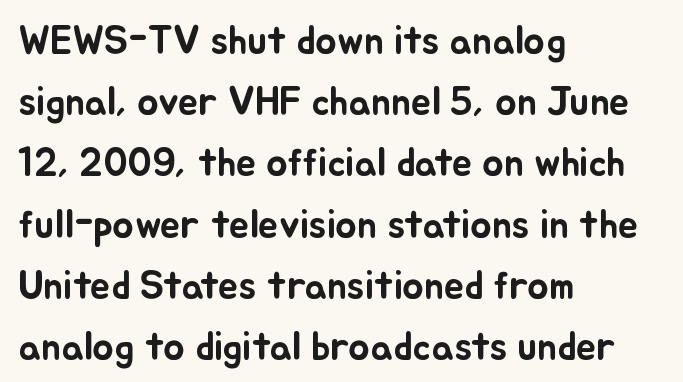
{"italic": "no", "width": "normal", "stroke_contrast": "low", "x_height": "small", "monospaced": "no", "underline": "no", "align": "left", "line_spacing": "normal", "line_spacing_ratio": 1.53, "letter_spacing": "normal", "letter_spacing_em": 0.0, "glyph_px": 40}
